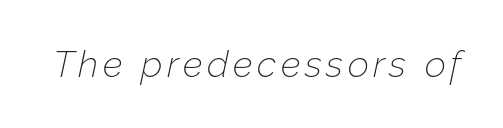
The image shows 37 px thin type, italic (leaning right); set not underlined; low stroke contrast and a medium x-height.
